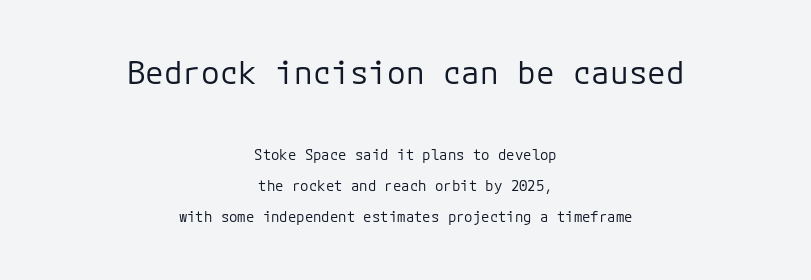
Q: Is the text bold? A: No.
Q: Is the text italic (slanted)? A: No, it is upright.
Q: Is the typeface a serif or a sans-serif typeface? A: Sans-serif.
Q: Is the text underlined? A: No.
Q: How is the paragraph aligned? A: Centered.
Q: Is the spacing between letters normal or unusually wide? A: Normal.
Q: Is the spacing between lines tight, normal or loose? A: Loose.
Q: Which block of text is set in a larger size, the first (top) or the second (bottom)? A: The first (top) one.
Q: Width (condensed, normal, or wide)? A: Normal.
Q: Stroke contrast? A: Low.
Q: x-height? A: Medium.
Q: Monospaced? A: Yes.
